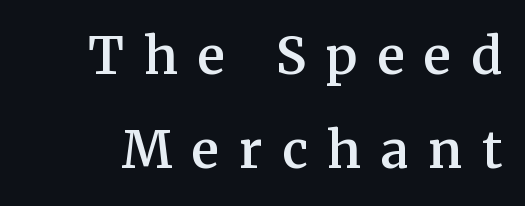
The image shows 51 px semibold serif type, upright; set line spacing 1.85x, unusually wide letter spacing (+0.39 em), not underlined; medium stroke contrast and a medium x-height.
